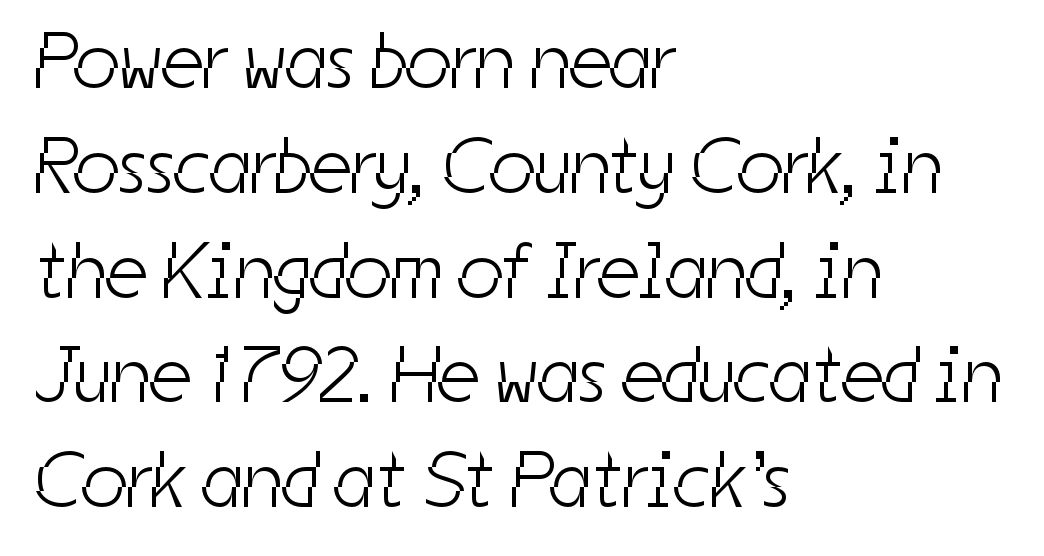
Is this a fixed-width face? No — the glyphs have proportional, varying widths. Caption: face not bold, strokes unweighted. Descender tails drop into unmarked territory. Vertically, the passage feels balanced, rows spaced as you'd expect. Is the block centered? No — it sits flush against the left margin. Font category for this specimen: sans-serif.
